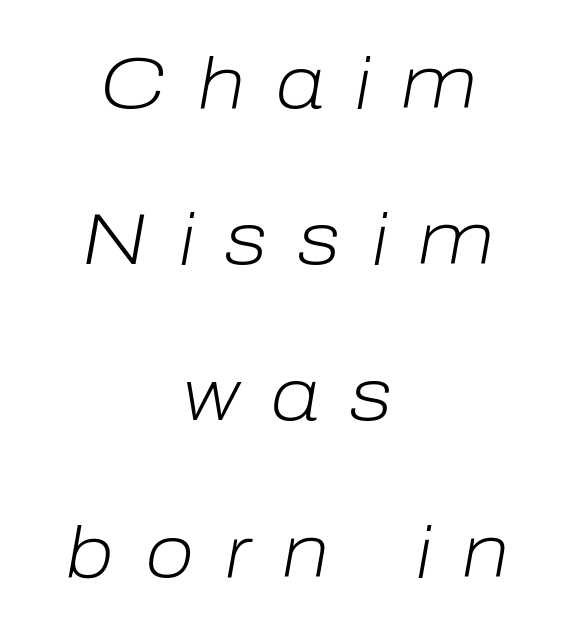
{"italic": "yes", "lean": "right", "slant_degrees": 10, "bold": "no", "weight": "light", "width": "normal", "stroke_contrast": "low", "x_height": "medium", "monospaced": "no", "underline": "no", "align": "center", "line_spacing": "loose", "line_spacing_ratio": 2.17, "letter_spacing": "wide", "letter_spacing_em": 0.43, "glyph_px": 72}
